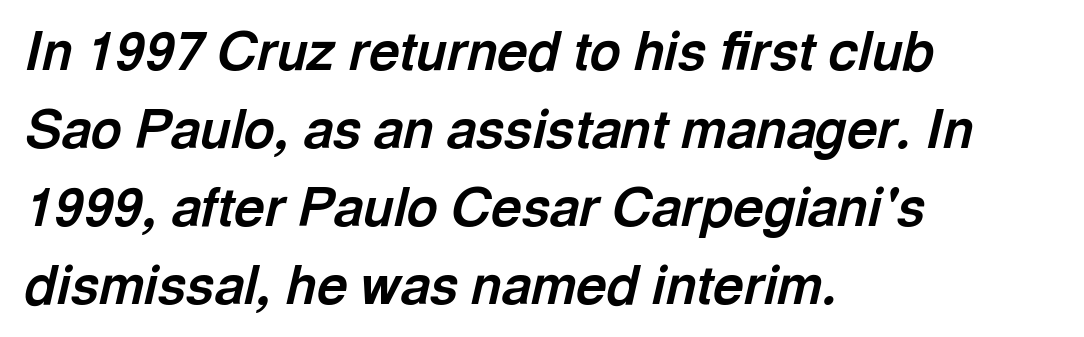
The image shows 53 px bold type, italic (leaning right); set left-aligned, normal line spacing (1.47x), normal letter spacing, not underlined; a medium x-height.
